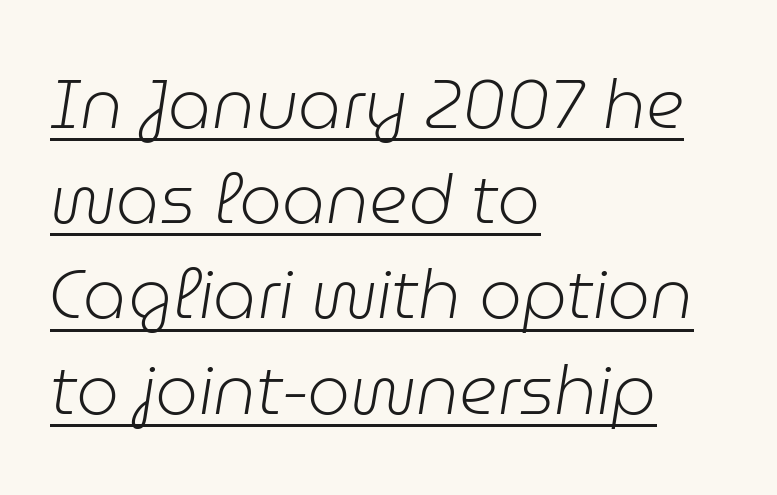
The image shows 68 px light type, italic (leaning right); set left-aligned, normal line spacing (1.4x), normal letter spacing, underlined; low stroke contrast and a medium x-height.
